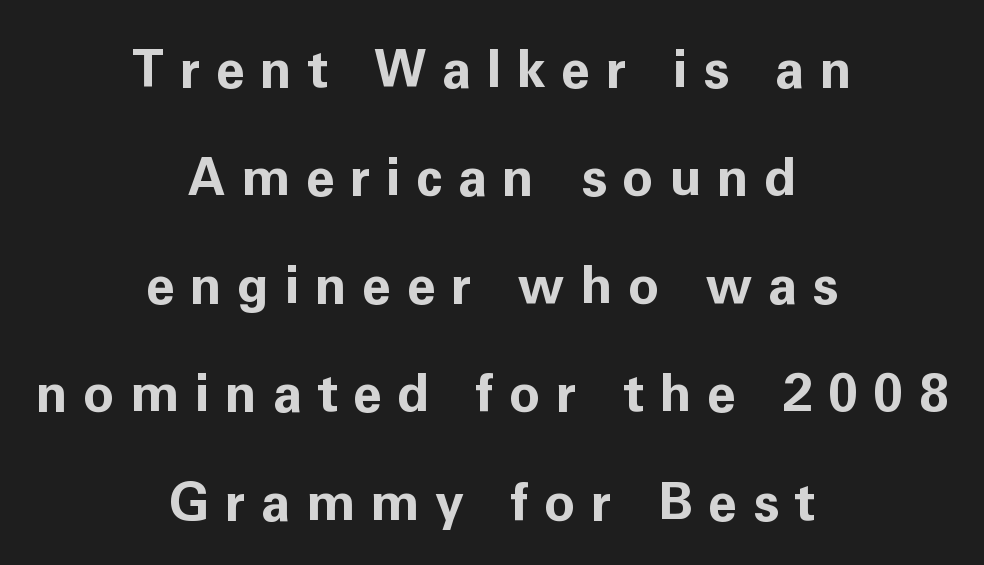
Q: Is the text bold? A: Yes.
Q: Is the text italic (slanted)? A: No, it is upright.
Q: Is the typeface a serif or a sans-serif typeface? A: Sans-serif.
Q: Is the text underlined? A: No.
Q: How is the paragraph aligned? A: Centered.
Q: Is the spacing between letters normal or unusually wide? A: Unusually wide.
Q: Is the spacing between lines tight, normal or loose? A: Loose.
Q: Width (condensed, normal, or wide)? A: Normal.
Q: Stroke contrast? A: Low.
Q: x-height? A: Medium.
Q: Monospaced? A: No.
